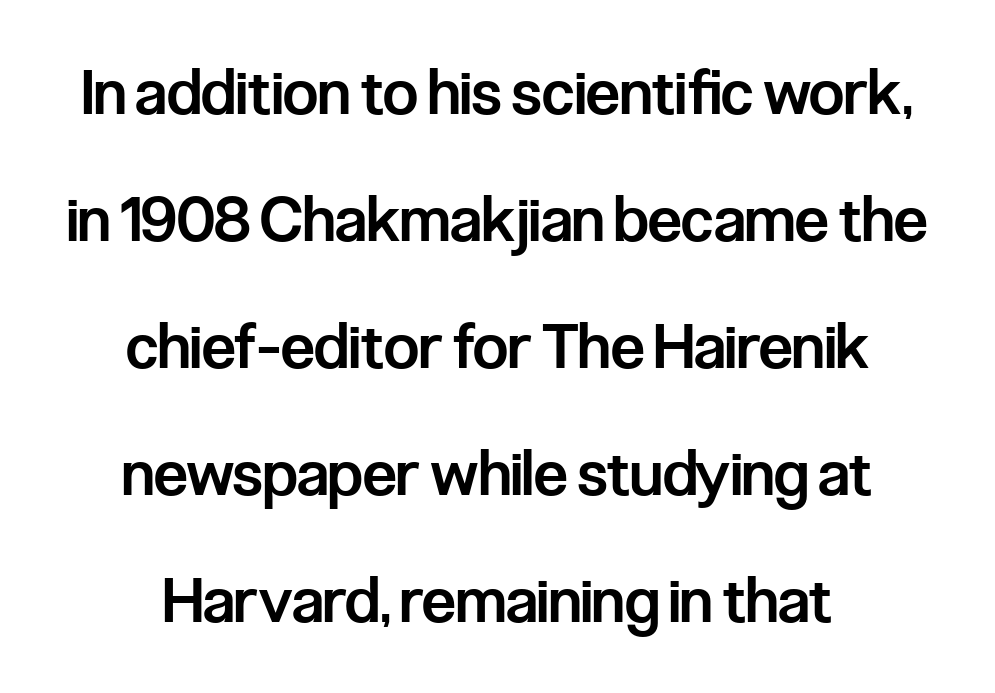
The image shows 62 px semibold, condensed sans-serif type, upright; set centered, loose line spacing (2.05x), normal letter spacing, not underlined; low stroke contrast and a medium x-height.
